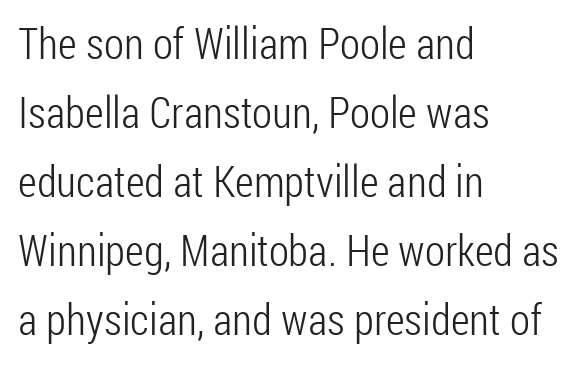
The image shows 44 px light, condensed sans-serif type, upright; set left-aligned, normal line spacing (1.57x), normal letter spacing, not underlined; low stroke contrast and a medium x-height.
